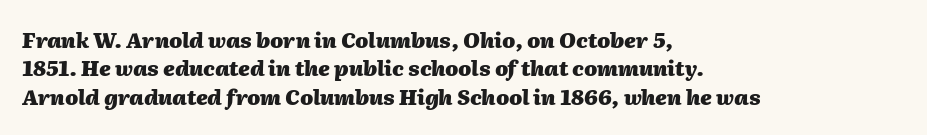
Q: Is the text bold? A: Yes.
Q: Is the text italic (slanted)? A: Yes, it leans right by about 2 degrees.
Q: Is the text underlined? A: No.
Q: How is the paragraph aligned? A: Left-aligned.
Q: Is the spacing between letters normal or unusually wide? A: Normal.
Q: Is the spacing between lines tight, normal or loose? A: Normal.
